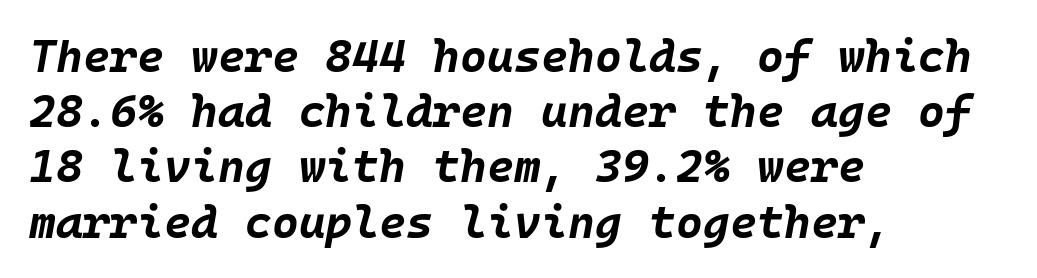
The type is set solid horizontally, with unmodified tracking. Strokes here are thick enough to call this a true bold. Italic: yes, the glyphs are oblique. The gap between lines stays unmarked.
